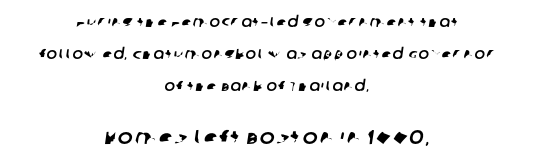
The image shows 20 px text type; set centered, loose line spacing (2.28x), not underlined; the second (bottom) block is 1.43x larger.
